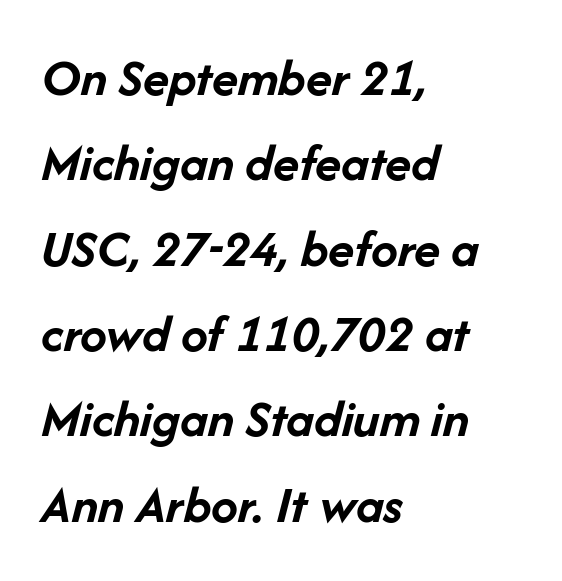
The rendering uses natural spacing where letterforms have individual widths. Underlining? Definitely not there. Does the lettering tilt? It does — this is italic. Leading: standard. Heft: maximum for text — a bold. Line beginnings align vertically; line endings do not.
